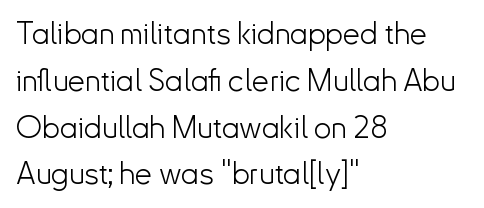
I'd call this a sans setting — the letters go barefoot. Unmarked baselines from the first word to the last. You could not count columns in this text — the font is proportionally spaced. Nope, not italic — everything's standing straight. The setting favours the left margin, as ordinary paragraphs usually do. The leading is moderate, giving the passage an even texture.
